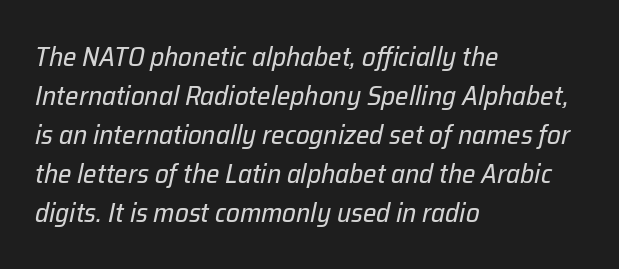
{"italic": "yes", "lean": "right", "slant_degrees": 12, "bold": "no", "underline": "no", "align": "left", "line_spacing": "normal", "line_spacing_ratio": 1.44, "letter_spacing": "normal", "letter_spacing_em": 0.0, "glyph_px": 27}
